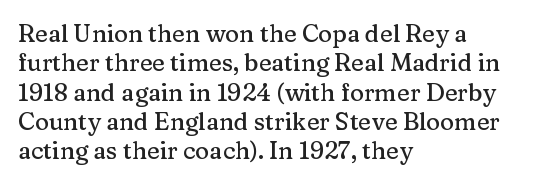
{"italic": "no", "underline": "no", "align": "left", "line_spacing_ratio": 1.22, "letter_spacing": "normal", "letter_spacing_em": 0.0, "glyph_px": 24}
